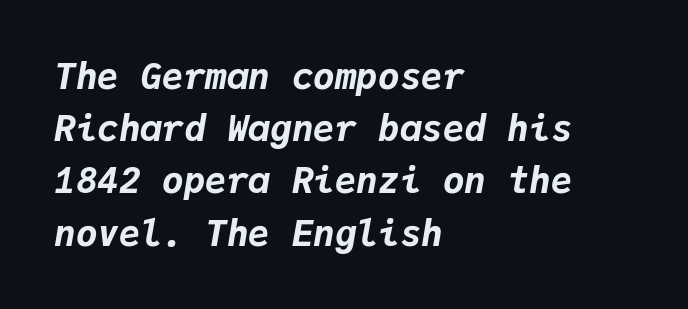
The image shows 36 px bold type, italic (leaning right), monospaced; set left-aligned, normal line spacing (1.45x), normal letter spacing, not underlined; low stroke contrast and a medium x-height.
